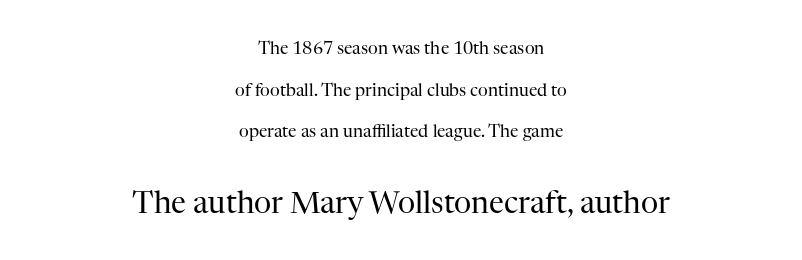
The image shows 30 px regular-weight serif type, upright; set centered, loose line spacing (2.45x), normal letter spacing, not underlined; the second (bottom) block is 1.76x larger; high stroke contrast and a medium x-height.
